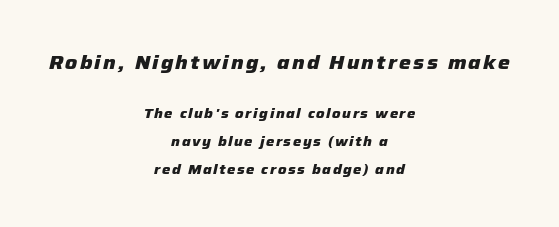
Characters are canted at an angle relative to the baseline's perpendicular. The passage shown is emphatically bold. What's the leading like? Stretched, with rows far apart. The zone under the glyphs is completely vacant. Size hierarchy here favors the leading block over the trailing one. Each line is balanced around a shared central axis.
